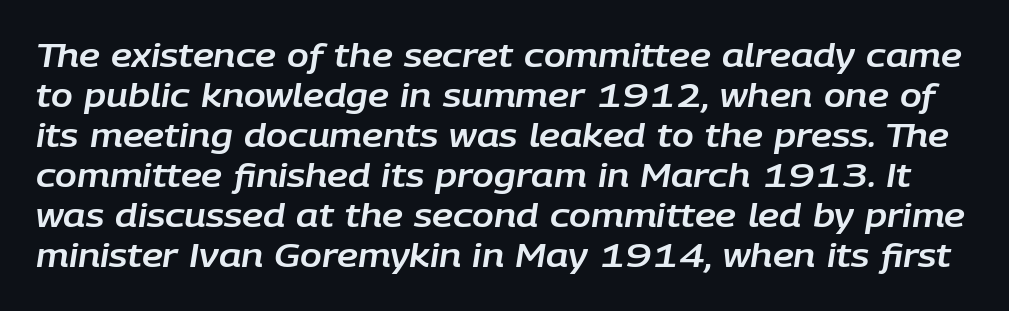
The face used here is proportionally spaced, like ordinary book or web type. When letters slant like this, we call the style italic. Nobody touched the tracking dial on this one. Normally led — the rows are evenly, conventionally spaced. The strip under each line holds only bare page.
